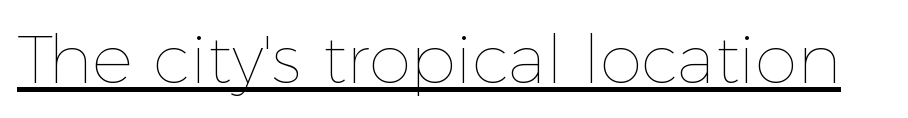
The image shows 68 px thin type, upright; set normal letter spacing, underlined; a medium x-height.
